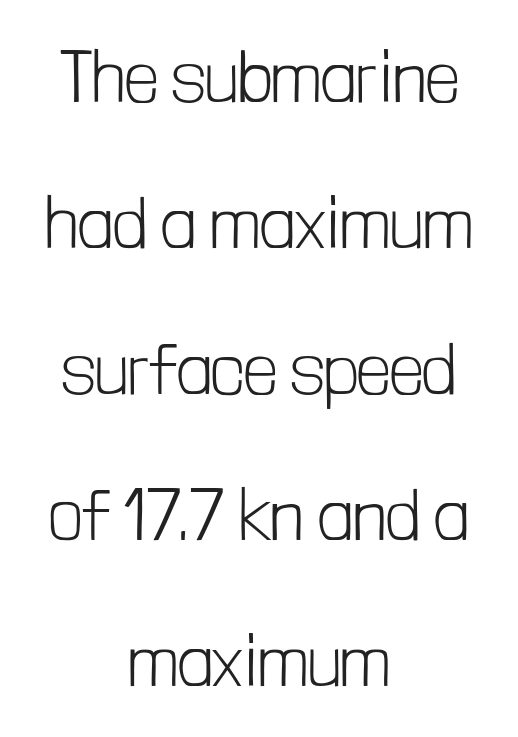
Each row of text sits above clean, open space. These lines keep a tight, regular rhythm from letter to letter. The face used here is a sans, in the tradition of grotesques and geometrics. Do the characters align in a grid? No, the font is proportional.
